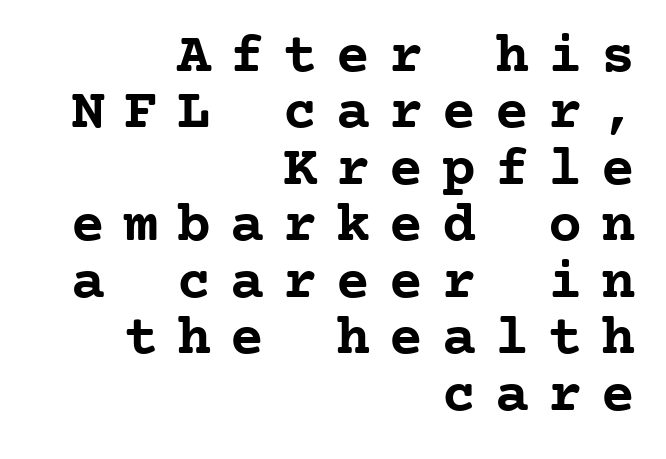
Looks like terminal output: every glyph gets an equal slot. You could barely slide anything between these rows. Type without underlining. This is serif lettering, the kind often seen in printed books. Nope, not italic — everything's standing straight.
